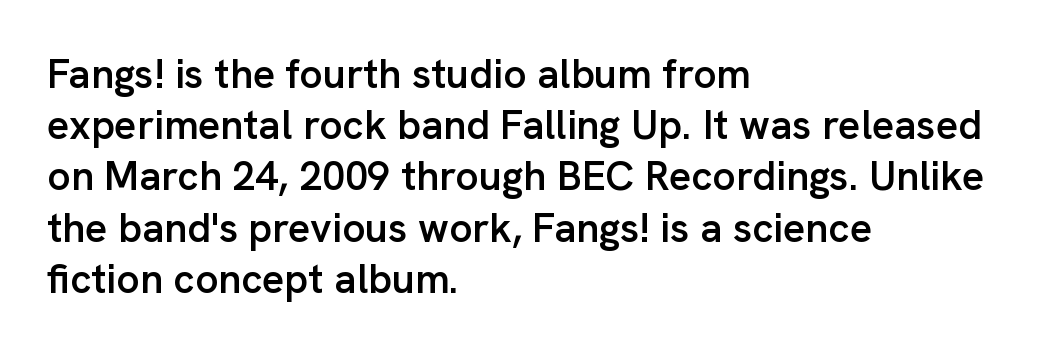
You could not count columns in this text — the font is proportionally spaced. Weight check: semibold — heavier than regular, not quite bold. The letters carry no serifs — their stems end cleanly without finishing strokes. Notice how the stems are strictly vertical — no italics here. Check the space under the baseline: it is left empty. This sample uses plain, unmodified letter spacing.
